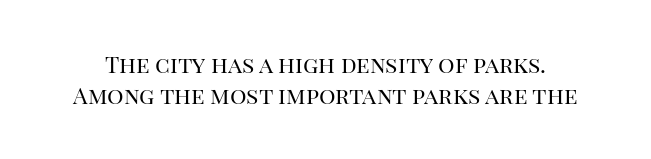
Italic? Not at all — the glyphs are vertical. Nobody touched the tracking dial on this one. Interline gaps are of average width in this sample. Counters stay open thanks to moderate or lighter strokes. The words here are not underlined.
